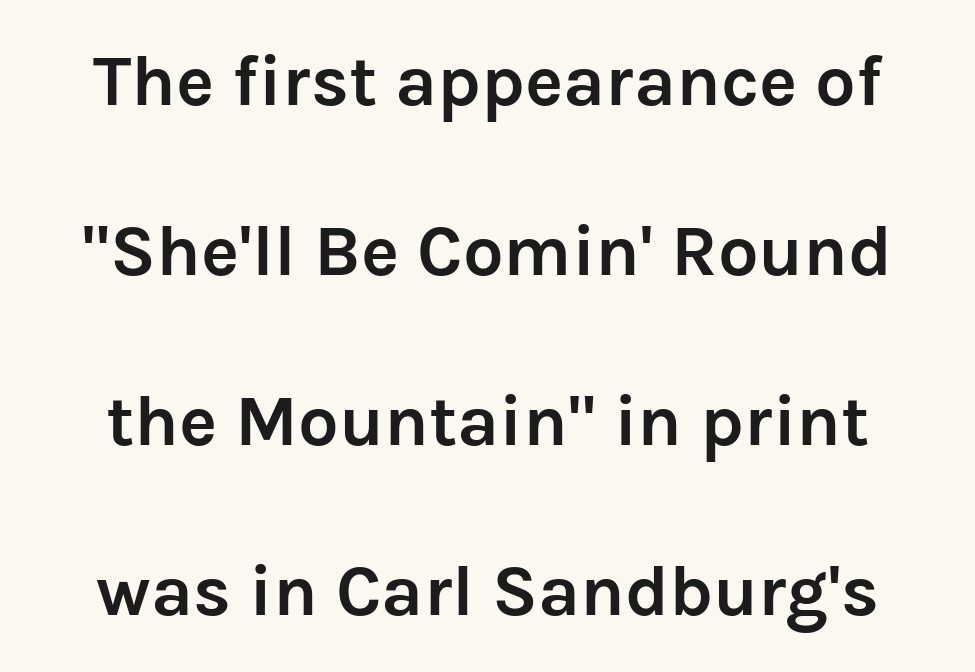
The image shows 72 px semibold sans-serif type, upright; set loose line spacing (2.36x), normal letter spacing, not underlined; low stroke contrast and a medium x-height.
